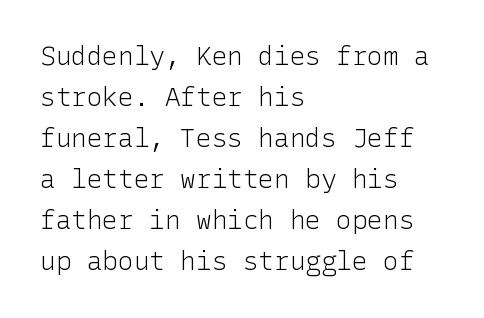
The words here are not underlined. Unbolded letterforms with no extra heft. Quick note: interline space is typical. These lines stack with their left ends in a neat column. Ordinary non-slanted type is in use. Here the glyphs are tracked normally, forming tight word shapes.
